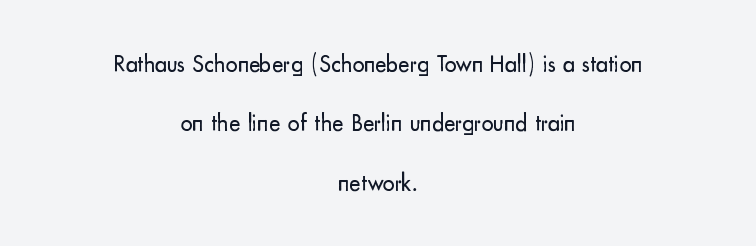
Q: Is the text bold? A: No.
Q: Is the text italic (slanted)? A: No, it is upright.
Q: Is the text underlined? A: No.
Q: How is the paragraph aligned? A: Centered.
Q: Is the spacing between letters normal or unusually wide? A: Normal.
Q: Is the spacing between lines tight, normal or loose? A: Loose.
